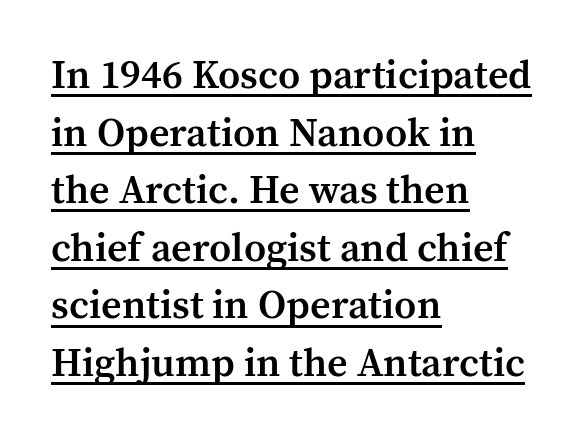
Q: Is the text bold? A: Semi-bold.
Q: Is the text italic (slanted)? A: No, it is upright.
Q: Is the typeface a serif or a sans-serif typeface? A: Serif.
Q: Is the text underlined? A: Yes.
Q: How is the paragraph aligned? A: Left-aligned.
Q: Is the spacing between letters normal or unusually wide? A: Normal.
Q: Is the spacing between lines tight, normal or loose? A: Normal.
Q: Width (condensed, normal, or wide)? A: Normal.
Q: Stroke contrast? A: Medium.
Q: x-height? A: Medium.
Q: Monospaced? A: No.
